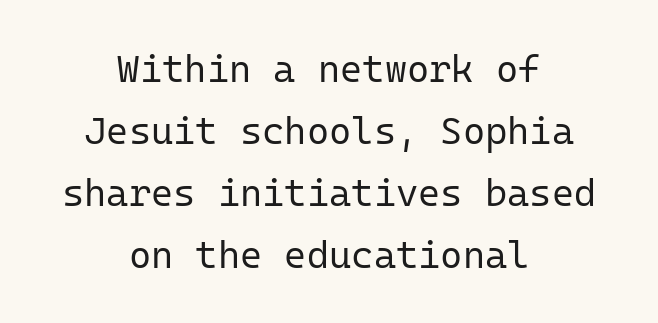
{"serif": "no", "italic": "no", "bold": "no", "weight": "regular", "width": "normal", "stroke_contrast": "low", "x_height": "medium", "monospaced": "yes", "underline": "no", "align": "center", "line_spacing": "normal", "line_spacing_ratio": 1.63, "letter_spacing": "normal", "letter_spacing_em": 0.0, "glyph_px": 38}
